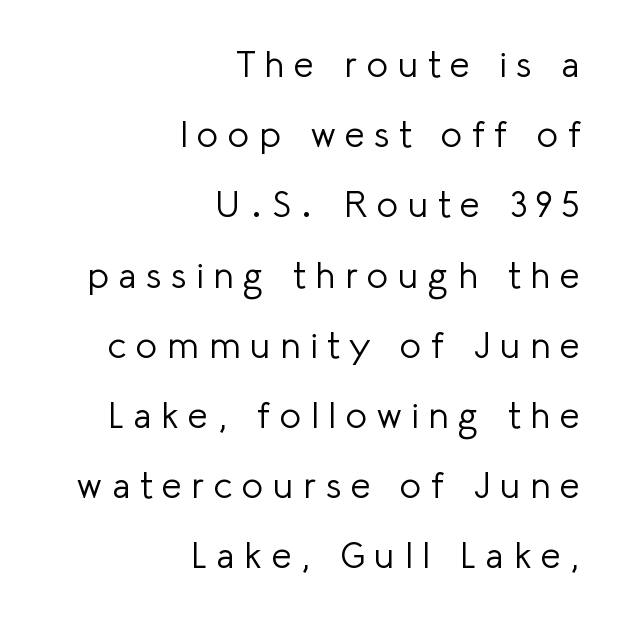
The image shows 36 px light sans-serif type, upright; set right-aligned, loose line spacing (1.95x), unusually wide letter spacing (+0.27 em), not underlined; low stroke contrast and a medium x-height.
